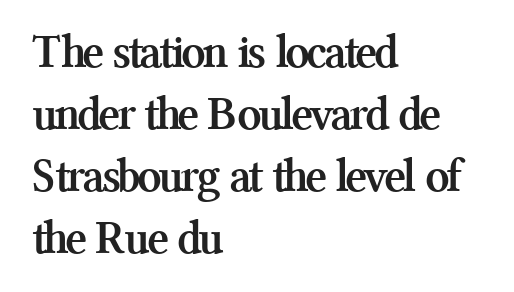
The image shows 48 px semibold serif type, upright; set left-aligned, normal line spacing (1.29x), normal letter spacing, not underlined; medium stroke contrast and a medium x-height.
